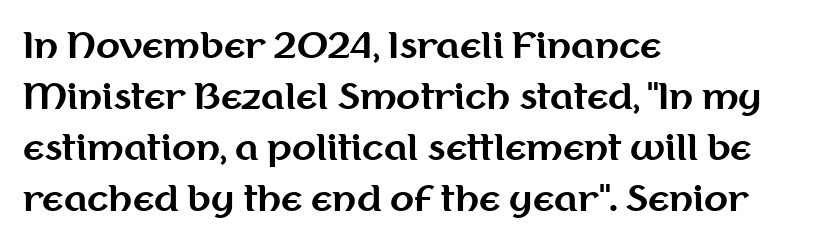
The image shows 35 px bold sans-serif type, upright; set left-aligned, normal line spacing (1.46x), normal letter spacing, not underlined; medium stroke contrast and a medium x-height.
